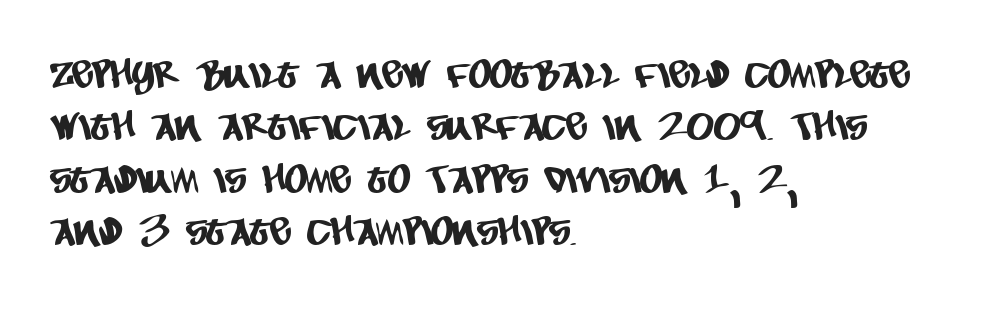
Notice how descenders clear the ascenders below comfortably — that's standard leading. You could not count columns in this text — the font is proportionally spaced. Nope, no serifs anywhere on these letters. Characters follow at the spacing the type designer built in.
